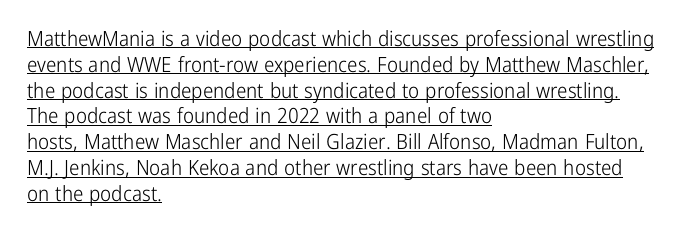
Q: Is the text bold? A: No.
Q: Is the text italic (slanted)? A: No, it is upright.
Q: Is the text underlined? A: Yes.
Q: How is the paragraph aligned? A: Left-aligned.
Q: Is the spacing between letters normal or unusually wide? A: Normal.
